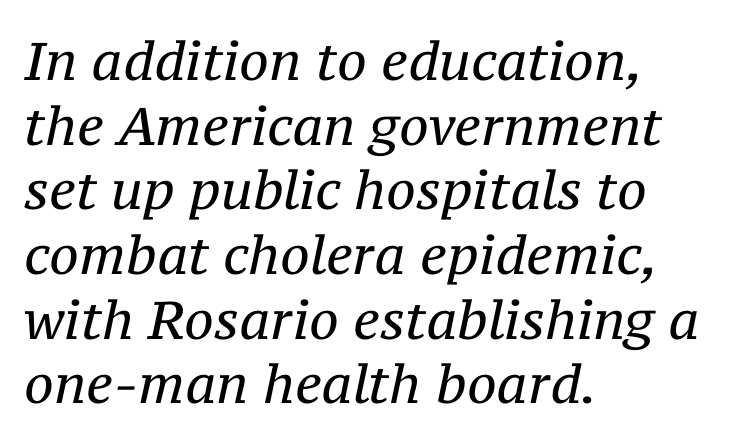
The letters look calm and open, with moderate or lighter stems. Underline: absent. You can tell from the footed stems that serif type was used. The type is set solid horizontally, with unmodified tracking.
